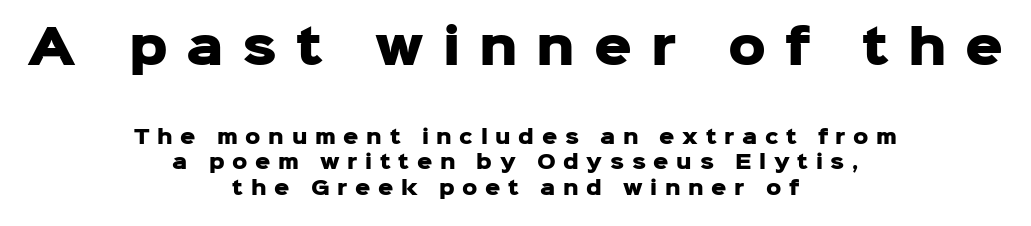
Q: Is the text bold? A: Yes.
Q: Is the text italic (slanted)? A: No, it is upright.
Q: Is the typeface a serif or a sans-serif typeface? A: Sans-serif.
Q: Is the text underlined? A: No.
Q: How is the paragraph aligned? A: Centered.
Q: Is the spacing between letters normal or unusually wide? A: Unusually wide.
Q: Is the spacing between lines tight, normal or loose? A: Normal.
Q: Which block of text is set in a larger size, the first (top) or the second (bottom)? A: The first (top) one.
Q: Width (condensed, normal, or wide)? A: Normal.
Q: Stroke contrast? A: Low.
Q: x-height? A: Medium.
Q: Monospaced? A: No.
